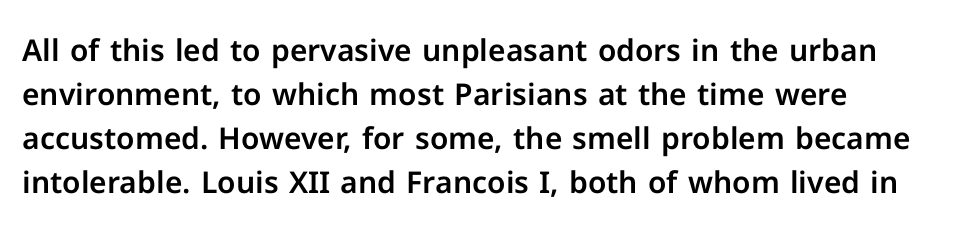
The zone under the glyphs is completely vacant. Nothing unusual about the tracking: characters are spaced as the font intends. Regular leading. Each letter keeps its own natural width here, so spacing adapts to shape.
